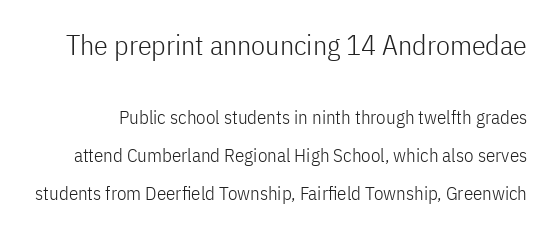
{"serif": "no", "italic": "no", "bold": "no", "weight": "light", "width": "condensed", "stroke_contrast": "low", "x_height": "medium", "monospaced": "no", "underline": "no", "line_spacing": "loose", "line_spacing_ratio": 1.99, "letter_spacing": "normal", "letter_spacing_em": 0.0, "larger_block": "first", "size_ratio": 1.47, "glyph_px": 28}
